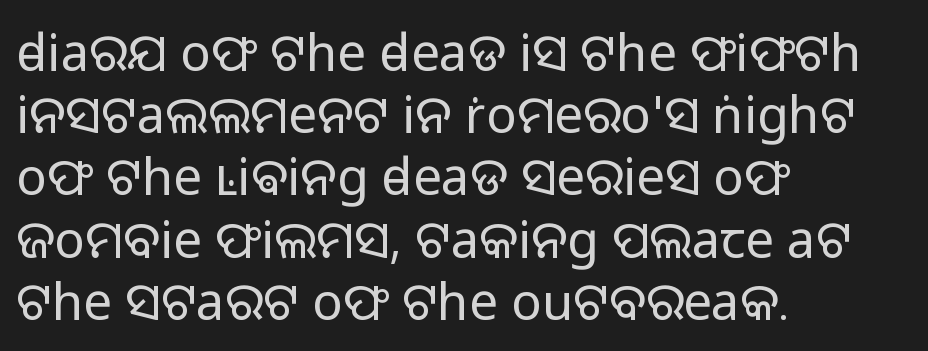
The image shows 51 px light sans-serif type, upright; set left-aligned, line spacing 1.22x, normal letter spacing, not underlined; low stroke contrast and a medium x-height.
